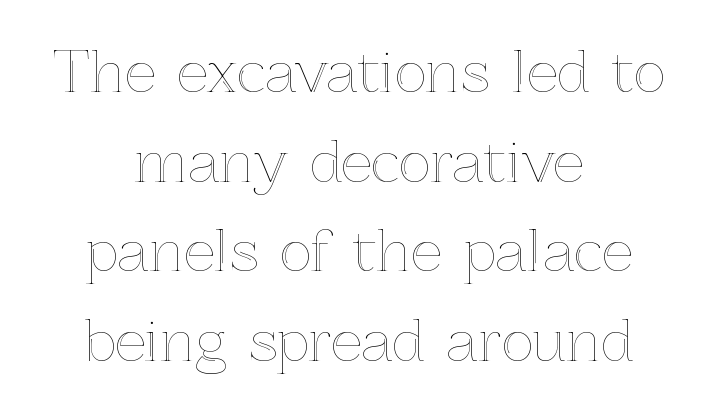
{"italic": "no", "width": "normal", "x_height": "medium", "monospaced": "no", "underline": "no", "align": "center", "line_spacing": "normal", "line_spacing_ratio": 1.63, "letter_spacing": "normal", "letter_spacing_em": 0.0, "glyph_px": 55}
